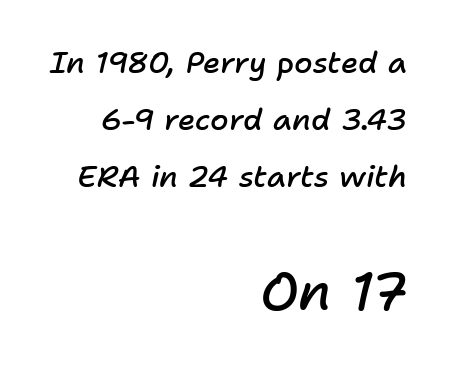
The image shows 53 px semibold type, italic (leaning right); set right-aligned, loose line spacing (1.9x), normal letter spacing, not underlined; the second (bottom) block is 1.77x larger; low stroke contrast and a medium x-height.
